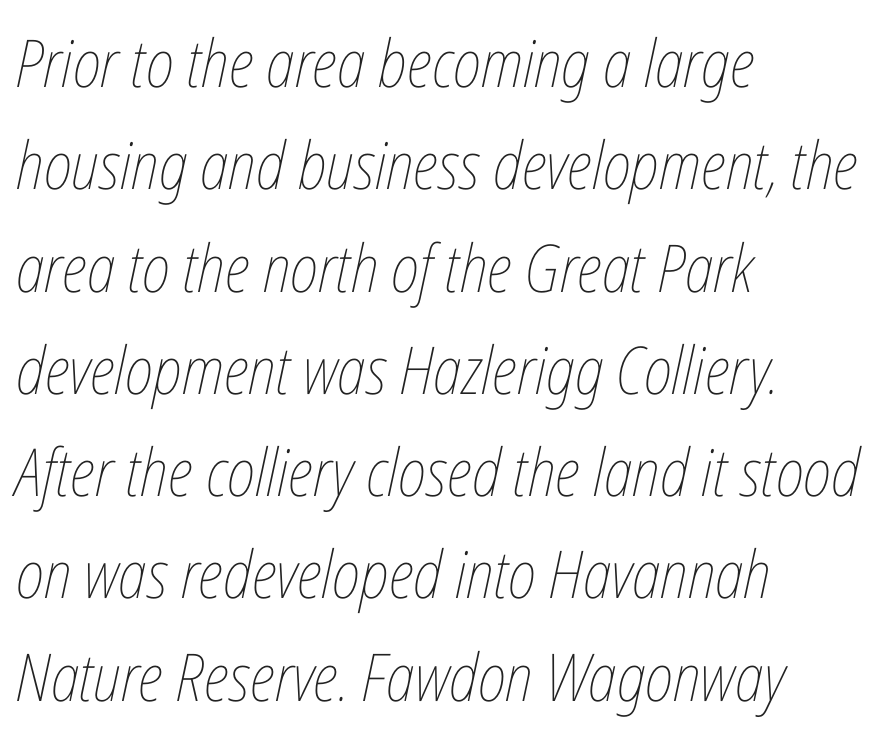
{"italic": "yes", "lean": "right", "slant_degrees": 12, "bold": "no", "weight": "thin", "width": "condensed", "stroke_contrast": "low", "x_height": "medium", "monospaced": "no", "underline": "no", "align": "left", "line_spacing": "normal", "line_spacing_ratio": 1.55, "letter_spacing": "normal", "letter_spacing_em": 0.0, "glyph_px": 66}
